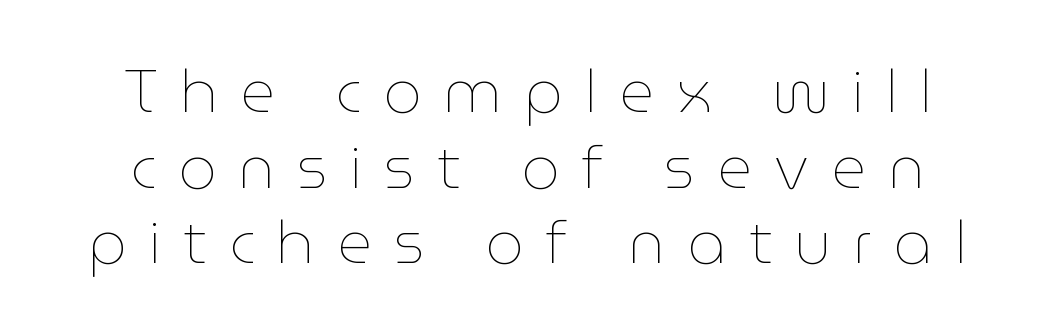
{"italic": "no", "bold": "no", "weight": "thin", "width": "normal", "stroke_contrast": "low", "x_height": "medium", "monospaced": "no", "underline": "no", "align": "center", "line_spacing": "normal", "line_spacing_ratio": 1.26, "letter_spacing": "wide", "letter_spacing_em": 0.37, "glyph_px": 60}
